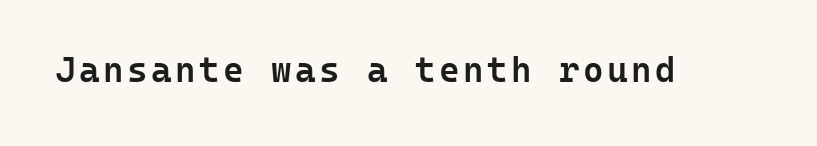
{"serif": "no", "italic": "no", "bold": "semi", "weight": "semibold", "width": "normal", "stroke_contrast": "low", "x_height": "medium", "monospaced": "yes", "underline": "no", "glyph_px": 35}
